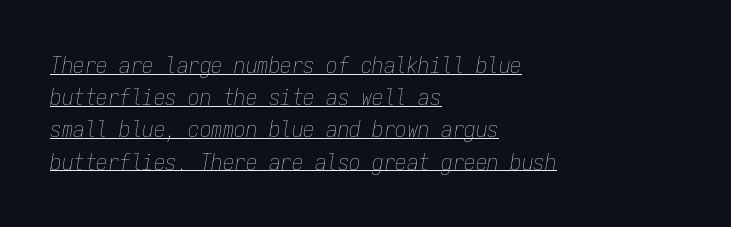
Casual observation: everything's shoved over to the left. Quick note: underline on. Think standard paragraph weight, or any step lighter than that. Rows of type keep a routine distance in the vertical direction. You can tell it's italic because the verticals aren't actually vertical.
